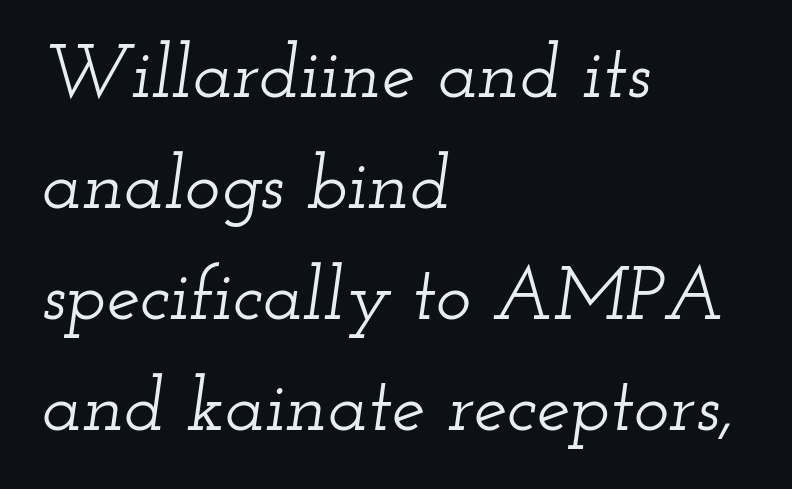
Q: Is the text italic (slanted)? A: Yes, it leans right by about 12 degrees.
Q: Is the typeface a serif or a sans-serif typeface? A: Serif.
Q: Is the text underlined? A: No.
Q: How is the paragraph aligned? A: Left-aligned.
Q: Is the spacing between letters normal or unusually wide? A: Normal.
Q: Is the spacing between lines tight, normal or loose? A: Normal.
Q: Width (condensed, normal, or wide)? A: Wide.
Q: Stroke contrast? A: Low.
Q: x-height? A: Small.
Q: Monospaced? A: No.
